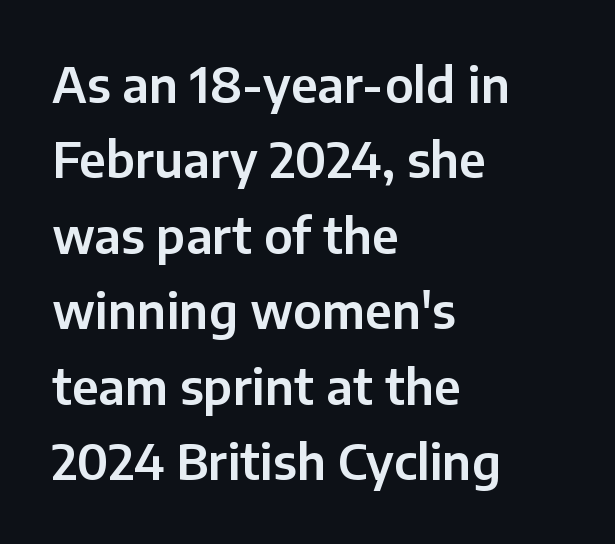
The image shows 49 px sans-serif type, upright; set left-aligned, normal line spacing (1.54x), normal letter spacing, not underlined; low stroke contrast and a medium x-height.
